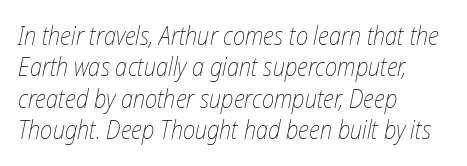
Q: Is the text bold? A: No.
Q: Is the text italic (slanted)? A: Yes, it leans right by about 12 degrees.
Q: Is the text underlined? A: No.
Q: How is the paragraph aligned? A: Left-aligned.
Q: Is the spacing between letters normal or unusually wide? A: Normal.
Q: Is the spacing between lines tight, normal or loose? A: Normal.
